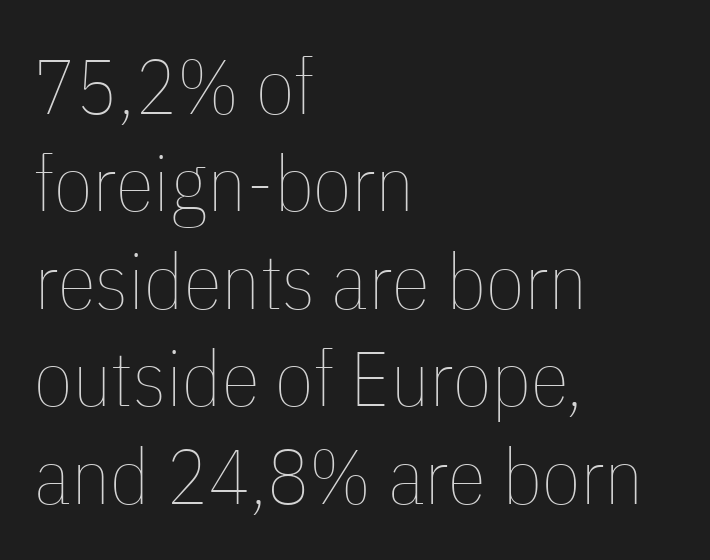
{"italic": "no", "bold": "no", "weight": "thin", "width": "condensed", "stroke_contrast": "low", "x_height": "medium", "monospaced": "no", "underline": "no", "align": "left", "line_spacing": "normal", "line_spacing_ratio": 1.25, "letter_spacing": "normal", "letter_spacing_em": 0.0, "glyph_px": 78}
